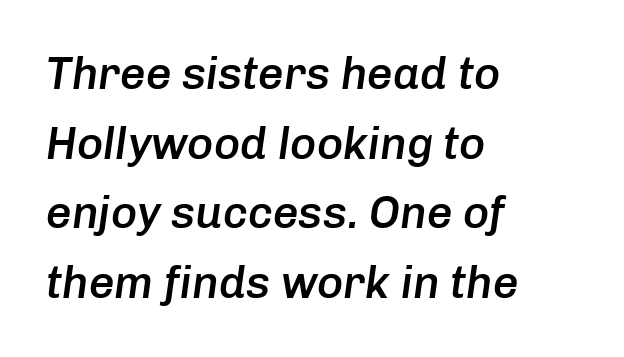
When letters slant like this, we call the style italic. Students, note that the glyphs here touch the page at normal intervals. Character widths vary here, with narrow letters taking less room than wide ones. Is the type bold? Partly — it's a semibold, heavier than regular but not fully bold. Each line starts at the same left margin while the right side varies. Honestly, there is no underline to notice here at all.
